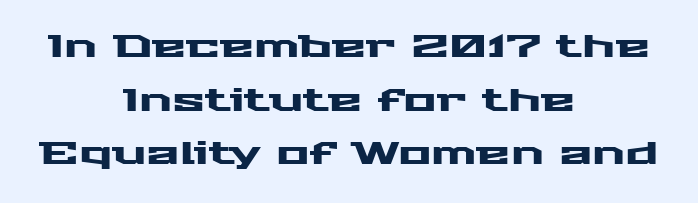
Q: Is the text italic (slanted)? A: No, it is upright.
Q: Is the typeface a serif or a sans-serif typeface? A: Sans-serif.
Q: Is the text underlined? A: No.
Q: How is the paragraph aligned? A: Centered.
Q: Is the spacing between letters normal or unusually wide? A: Normal.
Q: Width (condensed, normal, or wide)? A: Wide.
Q: Stroke contrast? A: Medium.
Q: x-height? A: Medium.
Q: Monospaced? A: No.
